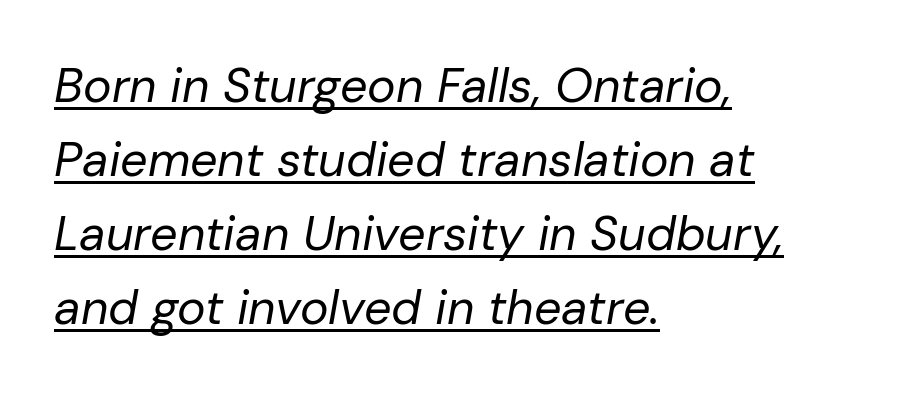
The tracking reads as untouched default to a designer's eye. Teacher's note: observe the even left margin — that is flush-left alignment. In terms of leading, this rendering sits right in the middle. The letters advance in unequal steps, a hallmark of proportional type.
